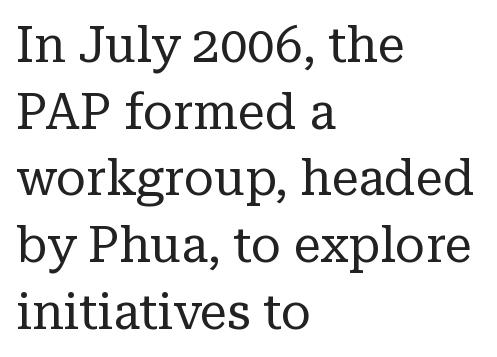
Visually the block forms a straight wall on the left and a jagged coastline on the right. Is the type heavy? It reads as light-to-regular instead. The words here are not underlined. Look at the tracking — it's just the regular setting, nothing added. Reading down the column, the eye jumps a familiar distance to each next line.
